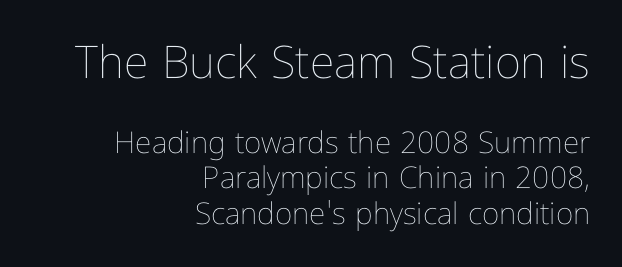
Q: Is the text bold? A: No.
Q: Is the text italic (slanted)? A: No, it is upright.
Q: Is the text underlined? A: No.
Q: How is the paragraph aligned? A: Right-aligned.
Q: Is the spacing between letters normal or unusually wide? A: Normal.
Q: Which block of text is set in a larger size, the first (top) or the second (bottom)? A: The first (top) one.
Q: Width (condensed, normal, or wide)? A: Condensed.
Q: Stroke contrast? A: Low.
Q: x-height? A: Medium.
Q: Monospaced? A: No.
